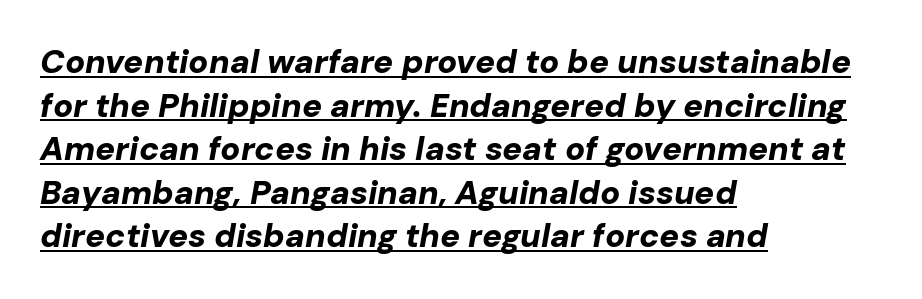
Does the weight exceed regular? Yes, all the way to bold. The line texture is even and compact thanks to regular tracking. The typesetter chose a ragged-right arrangement here. The passage shown leans; its letterforms are oblique. The face used here appears with an underline applied.
